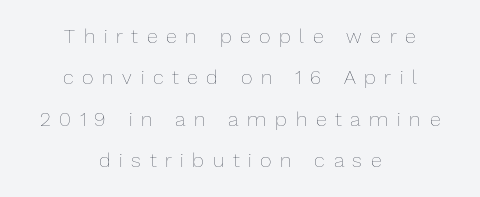
Unlike italic type, these characters show no tilt at all. Anything drawn beneath the words? Only blank space. There is plenty of visible air inserted between adjacent glyphs. Notice the wide empty band between every row — that's loose leading. Counters stay open thanks to moderate or lighter strokes.
